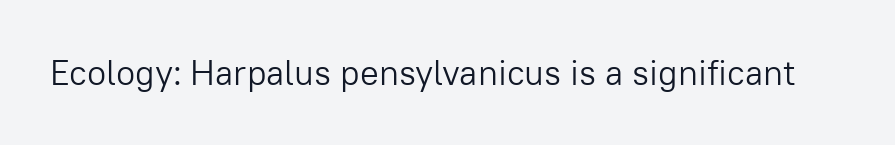
{"serif": "no", "italic": "no", "bold": "no", "weight": "light", "width": "normal", "stroke_contrast": "low", "x_height": "medium", "monospaced": "no", "underline": "no", "letter_spacing": "normal", "letter_spacing_em": 0.0, "glyph_px": 35}
